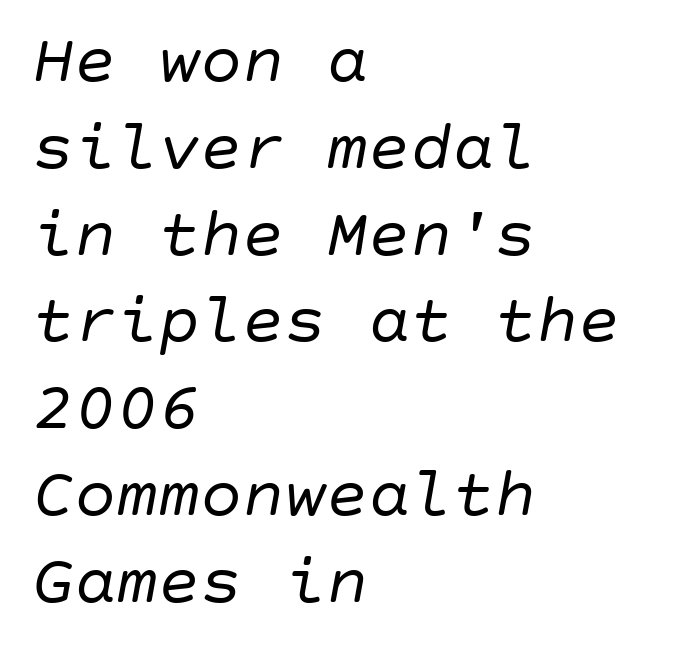
Q: Is the text bold? A: No.
Q: Is the text italic (slanted)? A: Yes, it leans right by about 10 degrees.
Q: Is the text underlined? A: No.
Q: How is the paragraph aligned? A: Left-aligned.
Q: Is the spacing between letters normal or unusually wide? A: Normal.
Q: Width (condensed, normal, or wide)? A: Normal.
Q: Stroke contrast? A: Low.
Q: x-height? A: Large.
